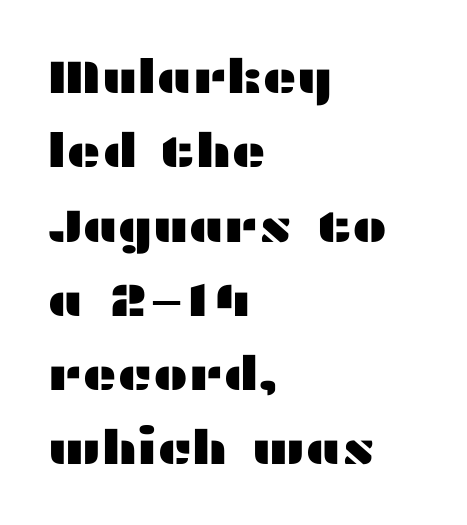
Q: Is the text italic (slanted)? A: No, it is upright.
Q: Is the typeface a serif or a sans-serif typeface? A: Sans-serif.
Q: Is the text underlined? A: No.
Q: How is the paragraph aligned? A: Left-aligned.
Q: Is the spacing between letters normal or unusually wide? A: Normal.
Q: Is the spacing between lines tight, normal or loose? A: Normal.
Q: Width (condensed, normal, or wide)? A: Wide.
Q: Stroke contrast? A: Medium.
Q: x-height? A: Medium.
Q: Monospaced? A: No.
